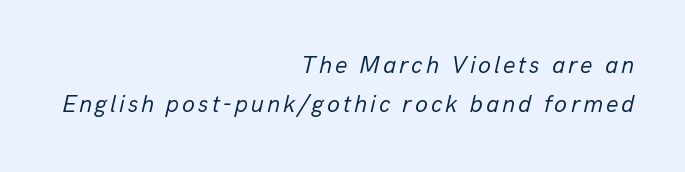
{"italic": "yes", "lean": "right", "slant_degrees": 13, "bold": "no", "underline": "no", "align": "right", "line_spacing": "normal", "line_spacing_ratio": 1.63, "glyph_px": 24}
